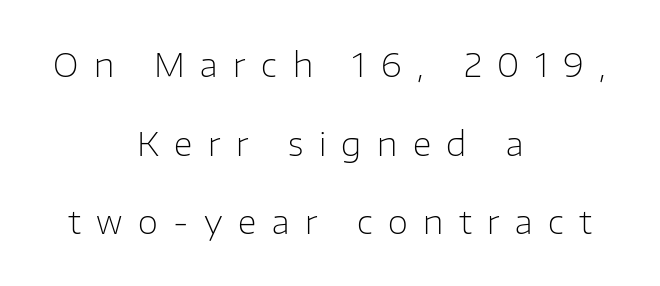
{"serif": "no", "italic": "no", "bold": "no", "weight": "light", "width": "normal", "stroke_contrast": "low", "x_height": "medium", "monospaced": "no", "underline": "no", "align": "center", "line_spacing": "loose", "line_spacing_ratio": 2.38, "letter_spacing": "wide", "letter_spacing_em": 0.47, "glyph_px": 33}
